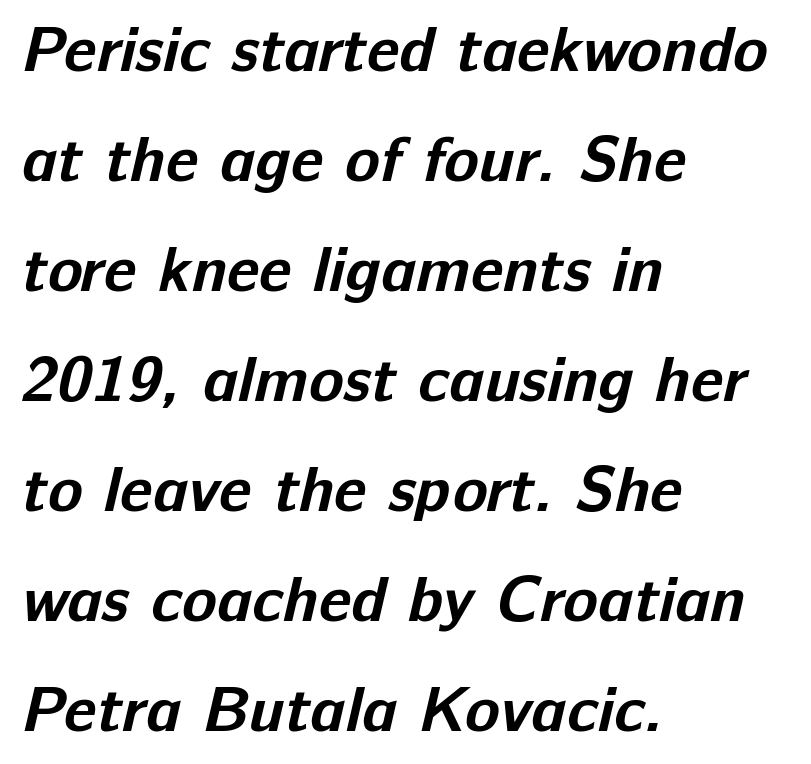
{"serif": "no", "bold": "yes", "weight": "bold", "width": "normal", "stroke_contrast": "low", "x_height": "medium", "monospaced": "no", "underline": "no", "align": "left", "line_spacing_ratio": 1.72, "letter_spacing": "normal", "letter_spacing_em": 0.0, "glyph_px": 64}
